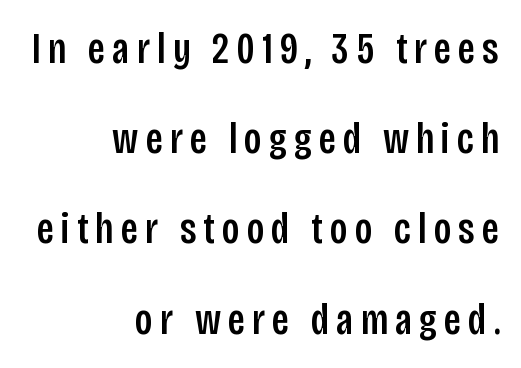
The image shows 44 px condensed sans-serif type, upright; set right-aligned, loose line spacing (2.05x), not underlined; low stroke contrast and a large x-height.
